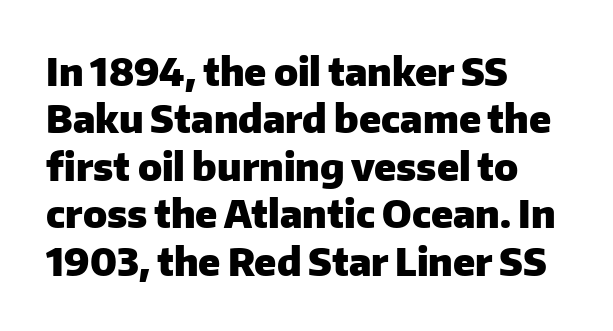
{"serif": "no", "italic": "no", "bold": "yes", "weight": "heavy", "width": "normal", "stroke_contrast": "low", "x_height": "medium", "monospaced": "no", "underline": "no", "align": "left", "line_spacing": "normal", "line_spacing_ratio": 1.25, "letter_spacing": "normal", "letter_spacing_em": 0.0, "glyph_px": 38}
